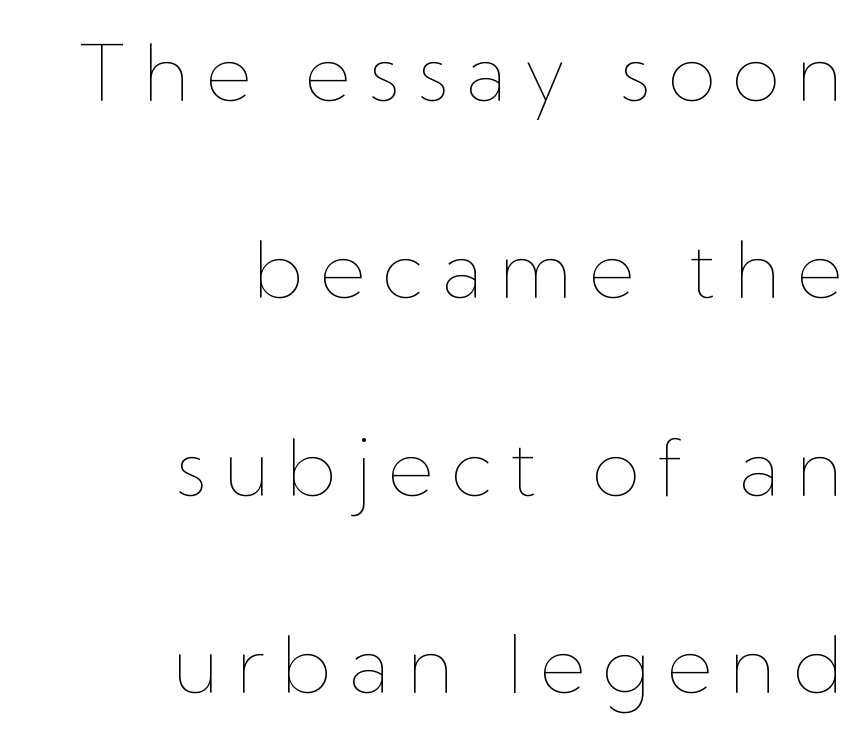
The image shows 79 px thin type, upright; set right-aligned, loose line spacing (2.5x), unusually wide letter spacing (+0.21 em), not underlined; low stroke contrast and a medium x-height.
